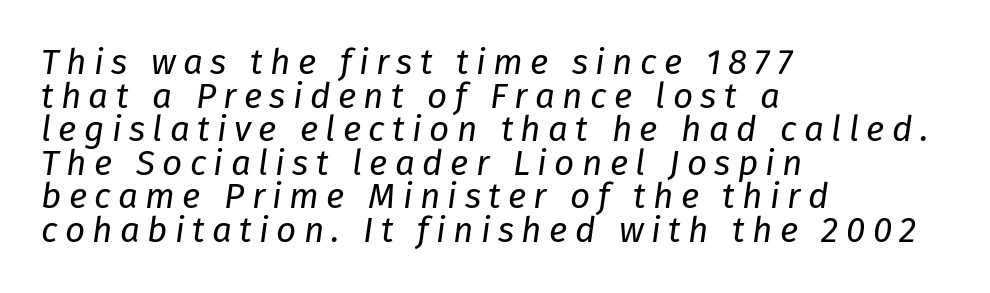
{"italic": "yes", "lean": "right", "slant_degrees": 8, "bold": "no", "weight": "regular", "width": "normal", "stroke_contrast": "low", "x_height": "medium", "monospaced": "no", "underline": "no", "align": "left", "line_spacing": "tight", "line_spacing_ratio": 0.96, "letter_spacing": "wide", "letter_spacing_em": 0.21, "glyph_px": 35}
